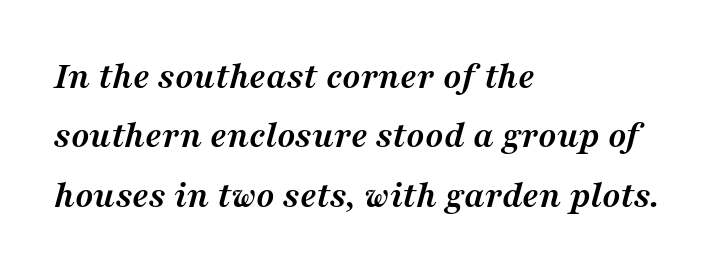
The image shows 38 px semibold serif type, italic (leaning right); set left-aligned, normal line spacing (1.56x), normal letter spacing, not underlined; medium stroke contrast and a medium x-height.
